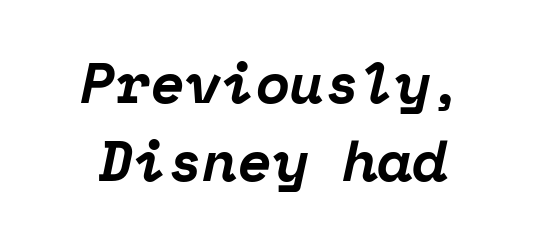
{"serif": "yes", "italic": "yes", "lean": "right", "slant_degrees": 12, "bold": "yes", "weight": "bold", "width": "normal", "stroke_contrast": "low", "x_height": "medium", "monospaced": "yes", "underline": "no", "align": "center", "line_spacing": "normal", "line_spacing_ratio": 1.37, "letter_spacing": "normal", "letter_spacing_em": 0.0, "glyph_px": 57}
